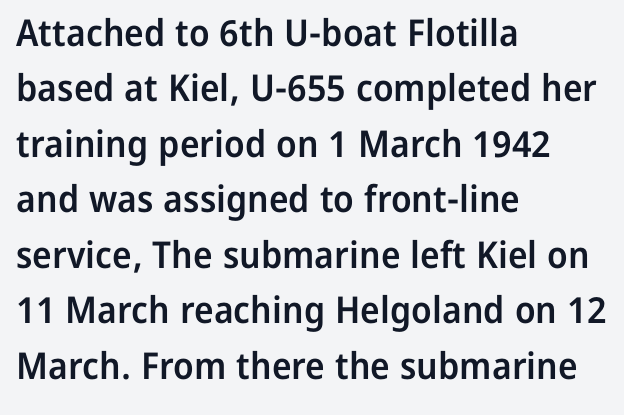
Quick note: underline off. Look at the tracking — it's just the regular setting, nothing added. You could not count columns in this text — the font is proportionally spaced. The strokes are fattened partway — semibold, not bold. The typeface chosen for these lines omits serifs.
